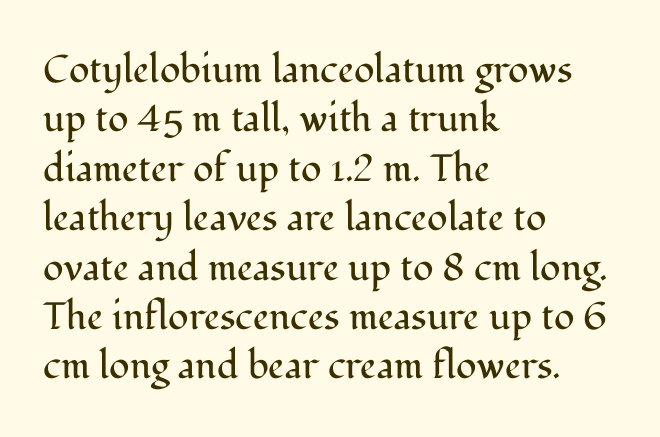
Compared with a typical body face, this is equally light or lighter still. The typeface chosen for these lines features serifs. A typesetter would call this proportional, since set widths differ per character. Default kerning and tracking; the words read as compact shapes. Does the lettering tilt? It doesn't — this is upright.
